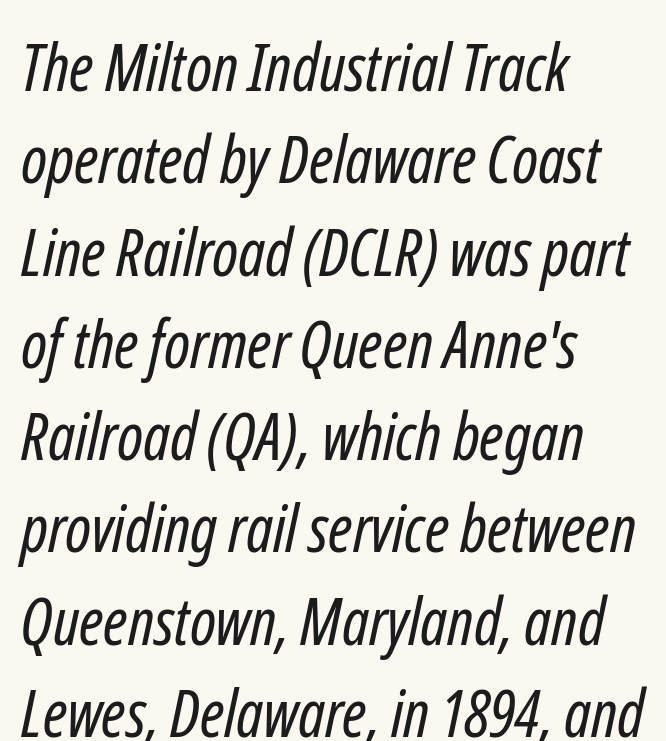
The image shows 65 px regular-weight, condensed sans-serif type; set left-aligned, normal line spacing (1.42x), normal letter spacing, not underlined; low stroke contrast and a medium x-height.
